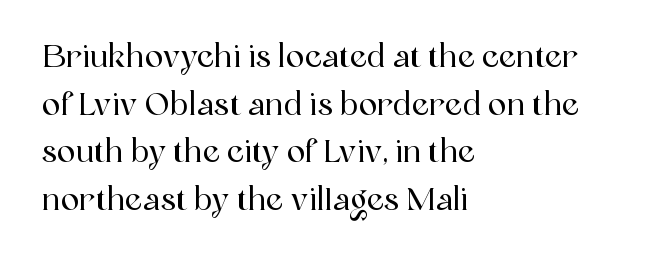
The image shows 31 px serif type, upright; set left-aligned, normal line spacing (1.54x), normal letter spacing, not underlined; a medium x-height.
